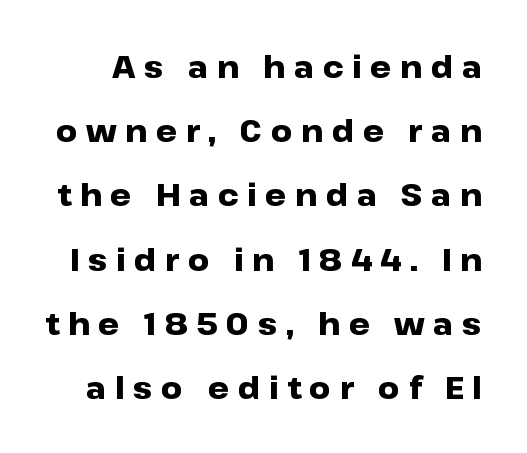
Glance below the letters and you will spot only blank space. You could not count columns in this text — the font is proportionally spaced. When letters stand straight like this, we call the style roman or upright. Tracking here is generous; glyphs stand well apart from one another.
